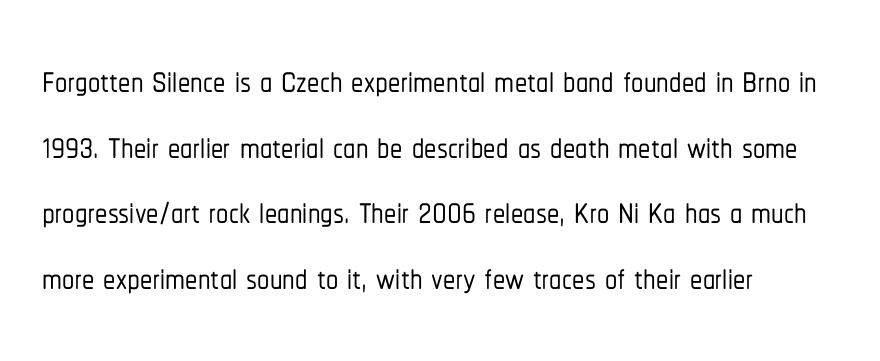
Descender tails drop into unmarked territory. Serif or sans? Sans — the stroke terminals are bare. This sample uses an upright cut, with every glyph sitting square on the baseline. The letters advance in unequal steps, a hallmark of proportional type. Layout note: lines flush left. Default kerning and tracking; the words read as compact shapes.
